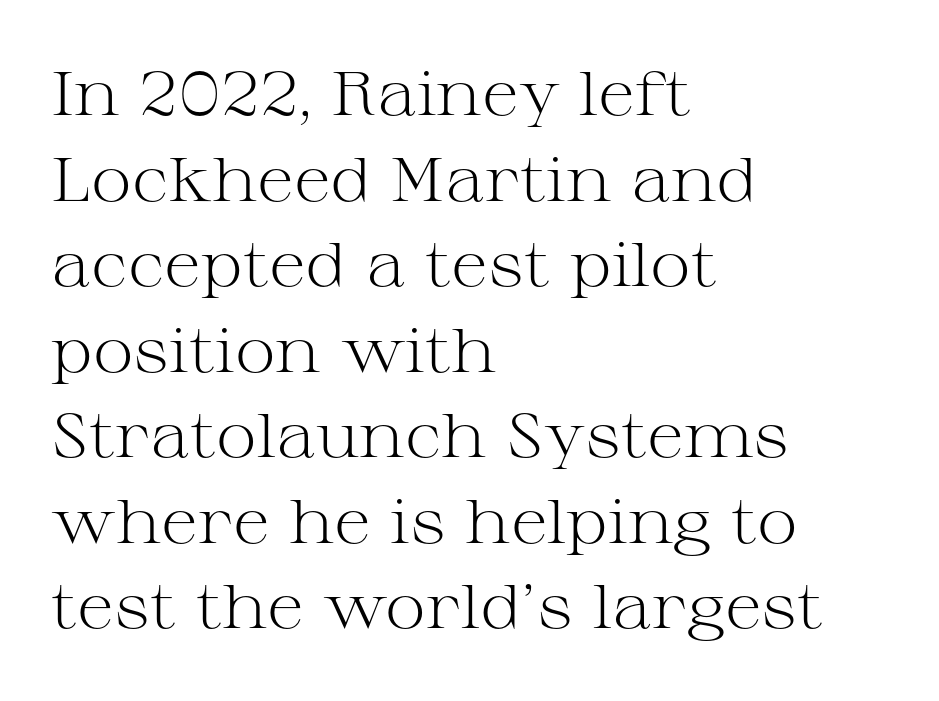
Q: Is the text bold? A: No.
Q: Is the text italic (slanted)? A: No, it is upright.
Q: Is the typeface a serif or a sans-serif typeface? A: Serif.
Q: Is the text underlined? A: No.
Q: How is the paragraph aligned? A: Left-aligned.
Q: Is the spacing between letters normal or unusually wide? A: Normal.
Q: Is the spacing between lines tight, normal or loose? A: Normal.
Q: Width (condensed, normal, or wide)? A: Wide.
Q: Stroke contrast? A: Medium.
Q: x-height? A: Medium.
Q: Monospaced? A: No.
